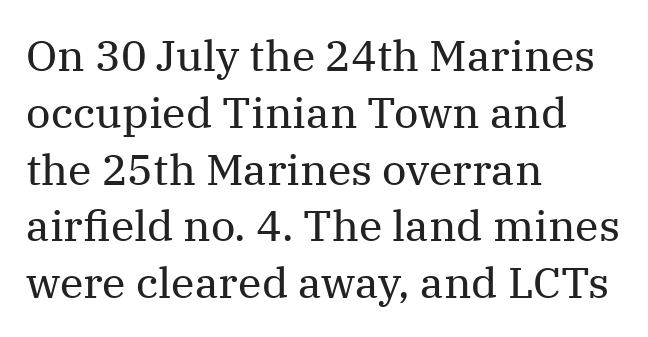
Q: Is the text bold? A: No.
Q: Is the text italic (slanted)? A: No, it is upright.
Q: Is the typeface a serif or a sans-serif typeface? A: Serif.
Q: Is the text underlined? A: No.
Q: How is the paragraph aligned? A: Left-aligned.
Q: Is the spacing between letters normal or unusually wide? A: Normal.
Q: Is the spacing between lines tight, normal or loose? A: Normal.
Q: Width (condensed, normal, or wide)? A: Normal.
Q: Stroke contrast? A: Medium.
Q: x-height? A: Medium.
Q: Monospaced? A: No.
